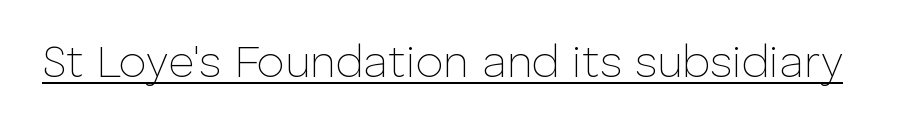
The image shows 45 px thin sans-serif type, upright; set normal letter spacing, underlined; low stroke contrast and a medium x-height.
